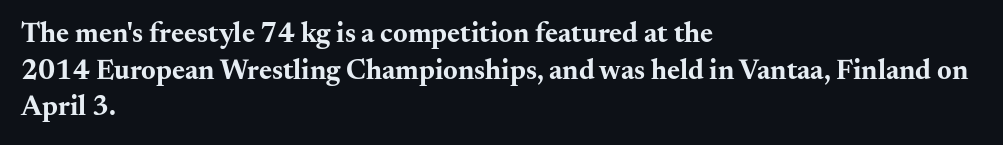
The image shows 28 px bold, wide serif type, upright; set left-aligned, normal line spacing (1.31x), normal letter spacing, not underlined; medium stroke contrast and a small x-height.
